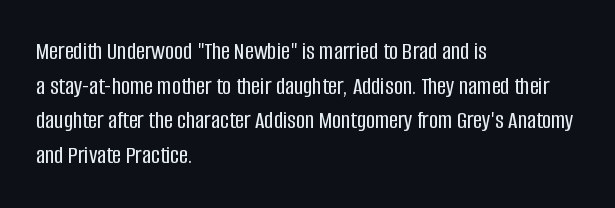
Has an underline been added? It has not. Observe the ordinary spacing: letters are neighbours, not strangers. What's the leading like? Ordinary, nothing unusual. Reading down the block, your eye returns to a fixed left position each line. Every character sits straight up, as roman type does.
